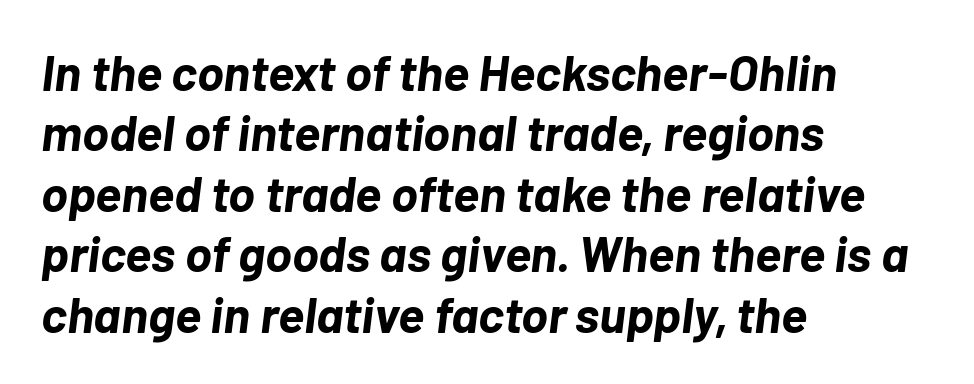
Q: Is the text bold? A: Yes.
Q: Is the text italic (slanted)? A: Yes, it leans right by about 7 degrees.
Q: Is the text underlined? A: No.
Q: How is the paragraph aligned? A: Left-aligned.
Q: Is the spacing between letters normal or unusually wide? A: Normal.
Q: Width (condensed, normal, or wide)? A: Normal.
Q: Stroke contrast? A: Low.
Q: x-height? A: Medium.
Q: Monospaced? A: No.
